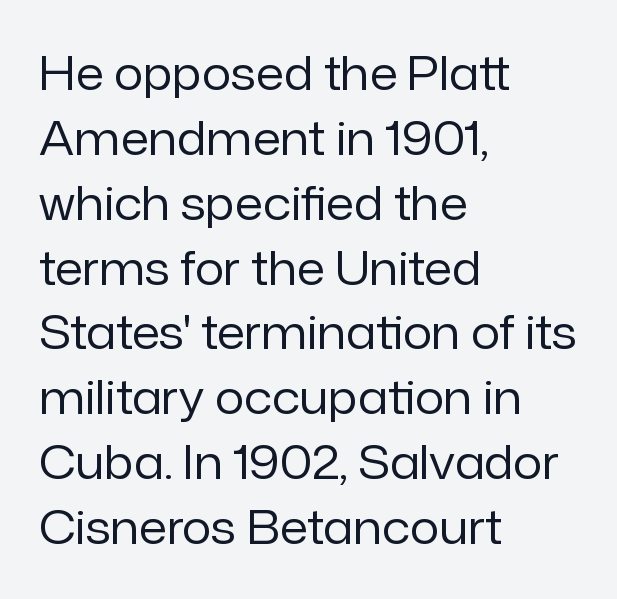
{"serif": "no", "italic": "no", "bold": "no", "weight": "regular", "width": "normal", "stroke_contrast": "low", "x_height": "medium", "monospaced": "no", "underline": "no", "align": "left", "line_spacing": "normal", "line_spacing_ratio": 1.41, "letter_spacing": "normal", "letter_spacing_em": 0.0, "glyph_px": 46}
